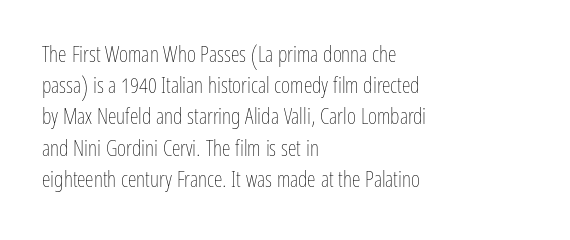
The image shows 22 px text type, upright; set left-aligned, normal line spacing (1.42x), normal letter spacing, not underlined.
